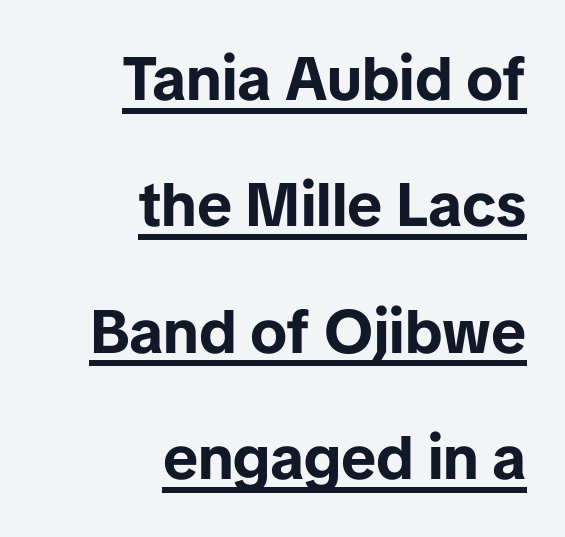
This sample is right-justified, so line beginnings fall wherever the words allow. A typesetter would call this zero additional tracking. Does the leading feel generous? Absolutely, it's lavish. Notice how the stems are strictly vertical — no italics here. Underline: present.
